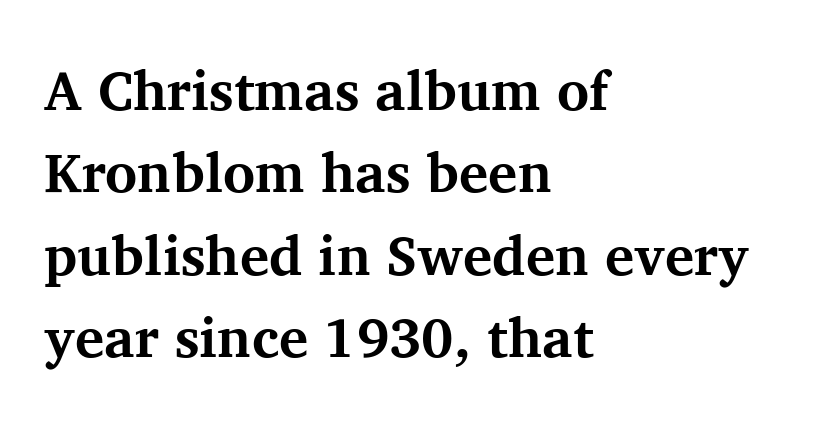
{"serif": "yes", "italic": "no", "bold": "yes", "weight": "bold", "width": "normal", "stroke_contrast": "medium", "x_height": "medium", "monospaced": "no", "underline": "no", "align": "left", "line_spacing": "normal", "line_spacing_ratio": 1.5, "letter_spacing": "normal", "letter_spacing_em": 0.0, "glyph_px": 55}
